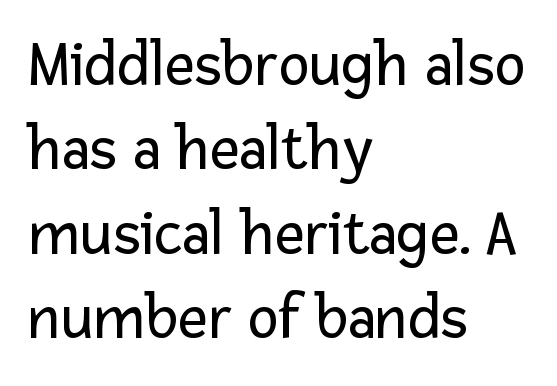
{"serif": "no", "italic": "no", "bold": "no", "weight": "regular", "width": "normal", "stroke_contrast": "low", "x_height": "medium", "monospaced": "no", "underline": "no", "align": "left", "line_spacing": "normal", "line_spacing_ratio": 1.3, "letter_spacing": "normal", "letter_spacing_em": 0.0, "glyph_px": 65}
